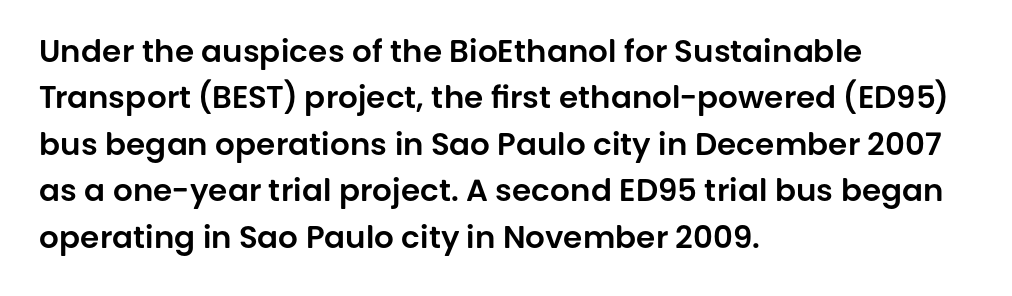
The image shows 31 px sans-serif type, upright; set left-aligned, normal line spacing (1.5x), normal letter spacing, not underlined; low stroke contrast and a large x-height.
